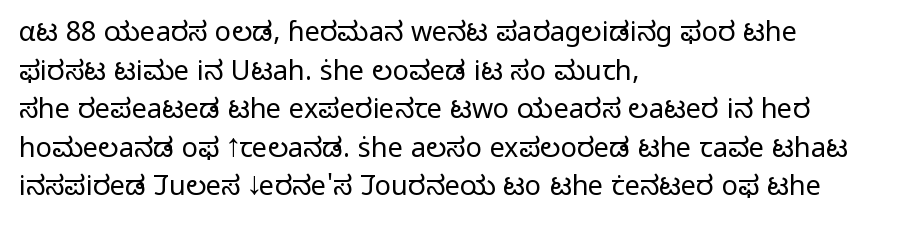
The image shows 27 px text type, upright; set left-aligned, normal line spacing (1.43x), normal letter spacing, not underlined.
